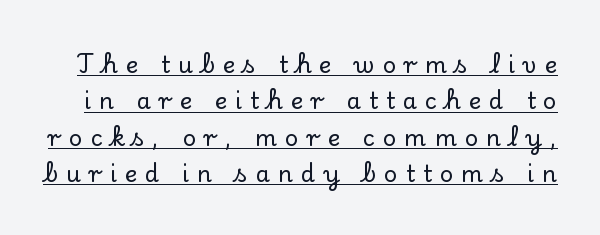
These lines sit exactly where default settings would place them. Here the glyphs are tracked loosely, breaking word shapes into spaced letters. Like a heading marked for emphasis, these lines bear an underscore. Italic: no, the glyphs are upright roman.
